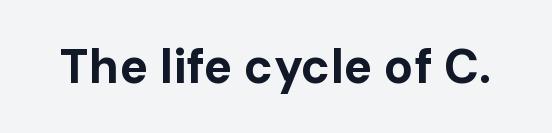
{"serif": "no", "italic": "no", "bold": "yes", "weight": "bold", "width": "normal", "stroke_contrast": "low", "x_height": "medium", "monospaced": "no", "underline": "no", "letter_spacing": "normal", "letter_spacing_em": 0.0, "glyph_px": 48}
